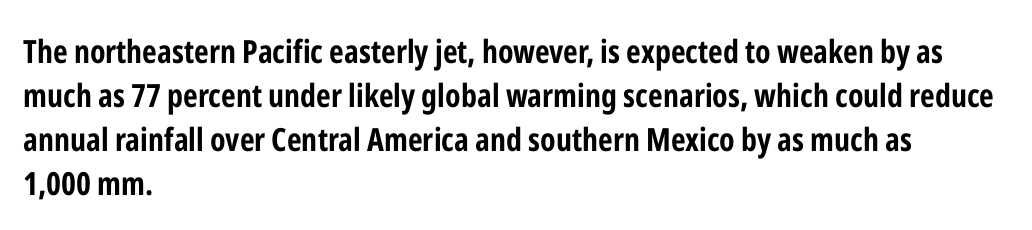
{"serif": "no", "italic": "no", "bold": "yes", "weight": "bold", "width": "condensed", "stroke_contrast": "low", "x_height": "medium", "monospaced": "no", "underline": "no", "align": "left", "line_spacing": "normal", "line_spacing_ratio": 1.37, "letter_spacing": "normal", "letter_spacing_em": 0.0, "glyph_px": 32}
